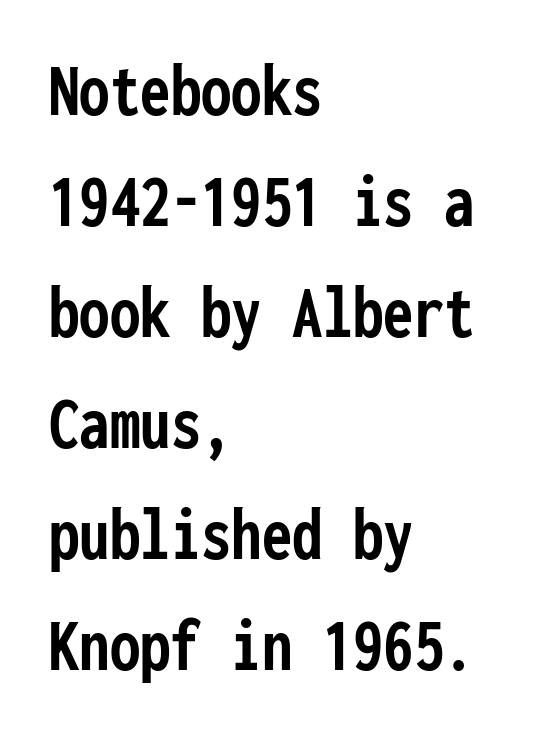
Tracking here is standard; glyphs follow each other at the usual distance. Decoration check: the copy has no underline. The lines sit at an ordinary, default distance from one another. How heavy is the stroke? Heavy — this is a bold.
